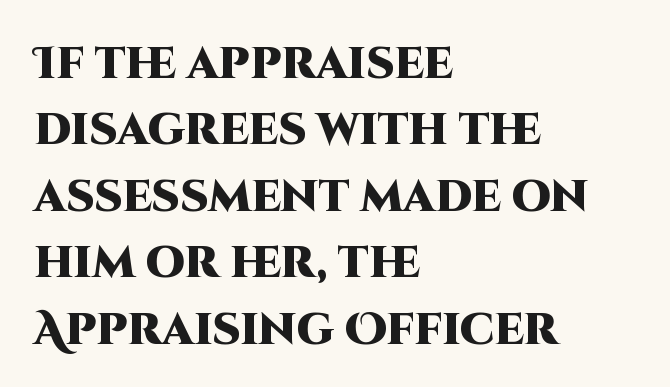
The rendering uses natural spacing where letterforms have individual widths. Short note: letters normally spaced. Students, this is bold: see how much ink each stroke carries. Quick note: not italic, upright. In CSS terms this would be text-align: left.
